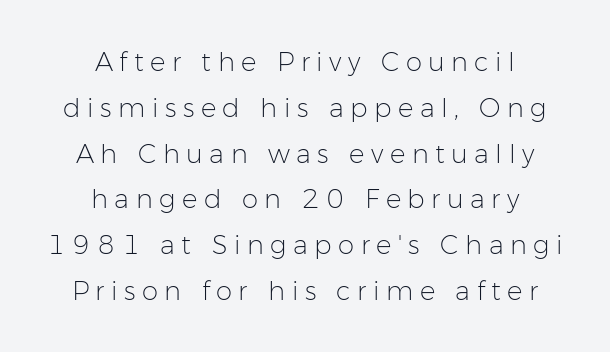
Every stem runs plumb, perpendicular to the baseline. This is not heavy type; no bold has been used. A centered setting, common on invitations and titles, is used for this passage. Look at the tracking — it's clearly loosened, letters drifting apart. Each row of text sits above clean, open space.
